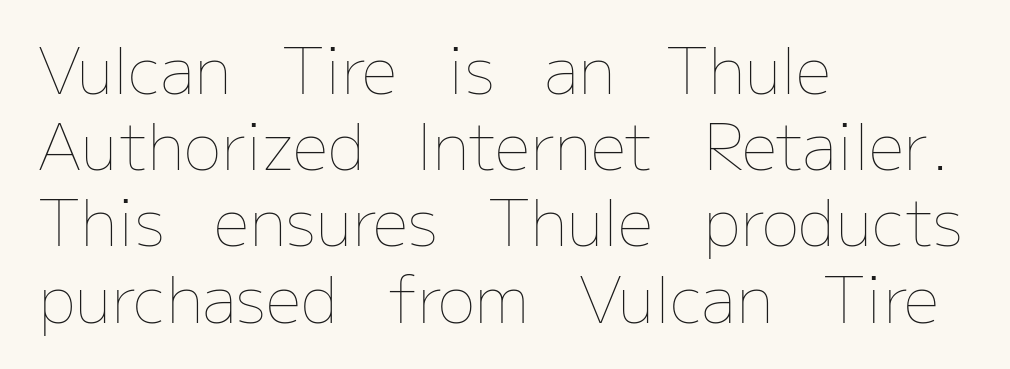
What stands out about the letter spacing? Nothing — it is the standard amount. The passage shown is typed in a proportional face where columns would drift. Descenders are the only things crossing below the line. Which margin do the lines hug? The left one — the right edge is uneven. Weight: regular or lighter.
